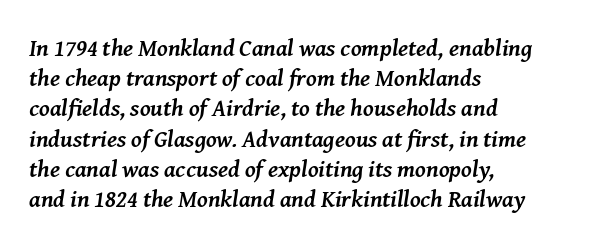
The image shows 24 px bold type, italic (leaning right); set left-aligned, normal line spacing (1.26x), normal letter spacing, not underlined.
